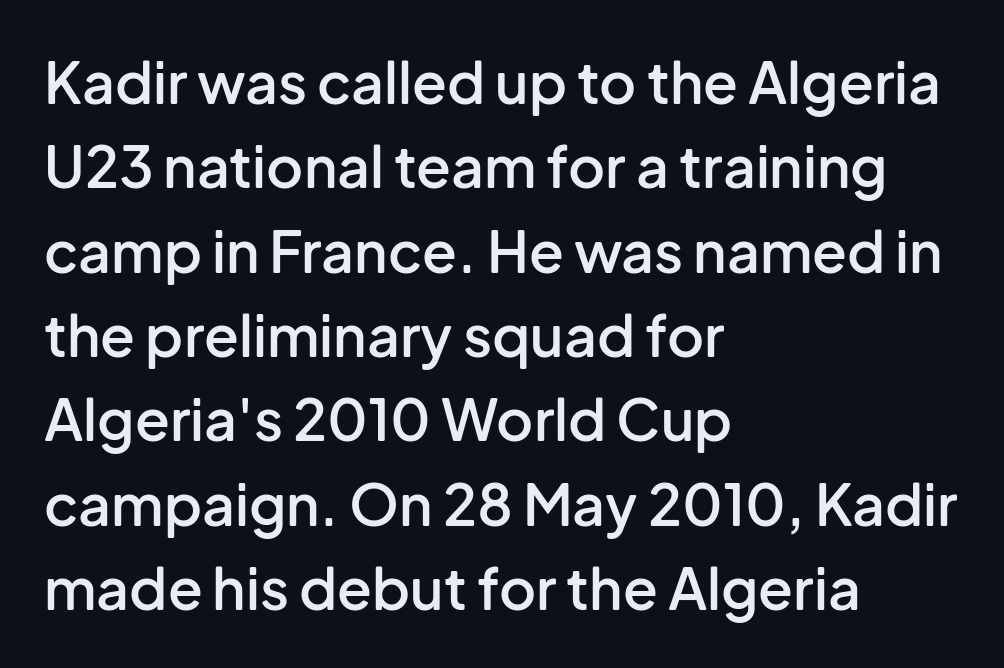
Q: Is the text bold? A: Semi-bold.
Q: Is the text italic (slanted)? A: No, it is upright.
Q: Is the typeface a serif or a sans-serif typeface? A: Sans-serif.
Q: Is the text underlined? A: No.
Q: How is the paragraph aligned? A: Left-aligned.
Q: Is the spacing between letters normal or unusually wide? A: Normal.
Q: Is the spacing between lines tight, normal or loose? A: Normal.
Q: Width (condensed, normal, or wide)? A: Normal.
Q: Stroke contrast? A: Low.
Q: x-height? A: Medium.
Q: Monospaced? A: No.
